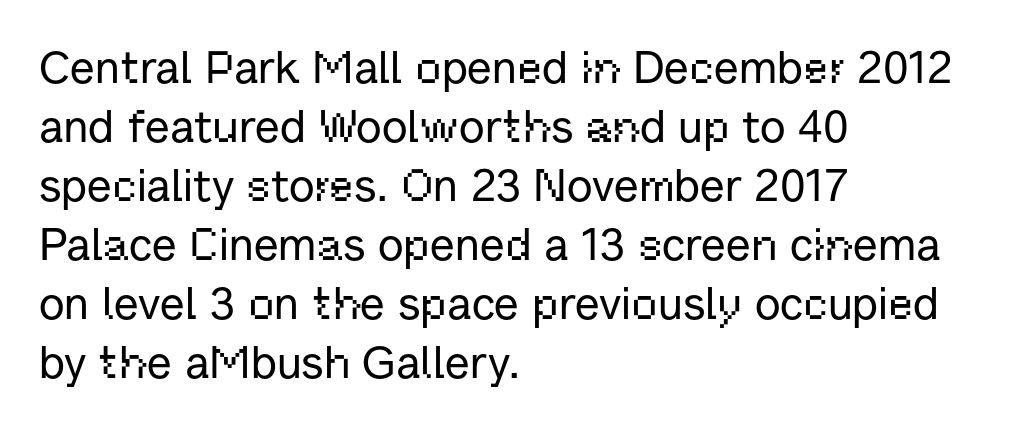
The lines sit at an ordinary, default distance from one another. Serif or sans? Sans — the stroke terminals are bare. Here the designer chose a conventional face with non-uniform glyph widths. Glyph-to-glyph distance matches everyday printed text.
